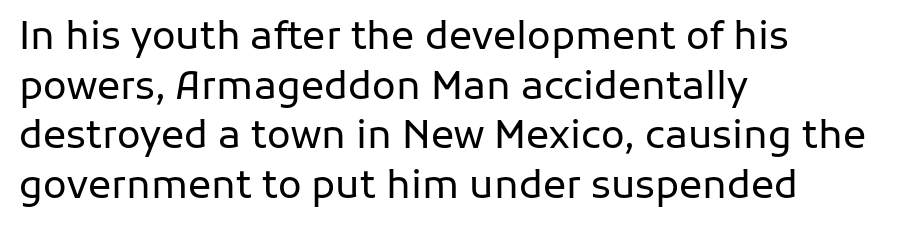
{"serif": "no", "italic": "no", "bold": "no", "weight": "regular", "width": "normal", "stroke_contrast": "low", "x_height": "medium", "monospaced": "no", "underline": "no", "align": "left", "line_spacing": "normal", "line_spacing_ratio": 1.27, "letter_spacing": "normal", "letter_spacing_em": 0.0, "glyph_px": 39}
